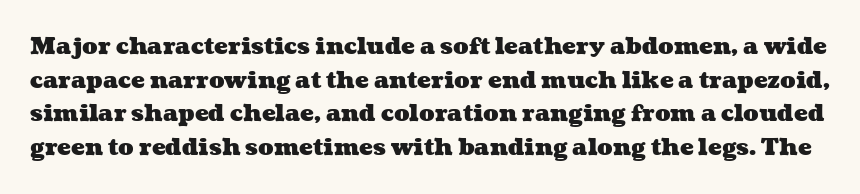
{"bold": "yes", "underline": "no", "line_spacing": "normal", "line_spacing_ratio": 1.46, "letter_spacing": "normal", "letter_spacing_em": 0.0, "glyph_px": 23}
